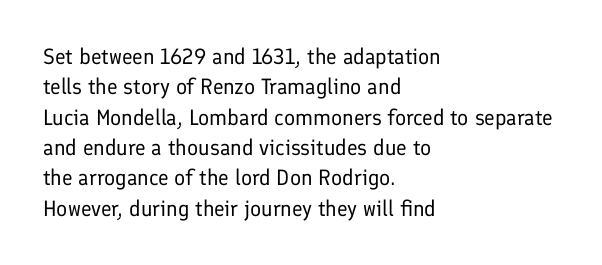
The image shows 22 px text type, upright; set left-aligned, normal line spacing (1.38x), normal letter spacing, not underlined.
